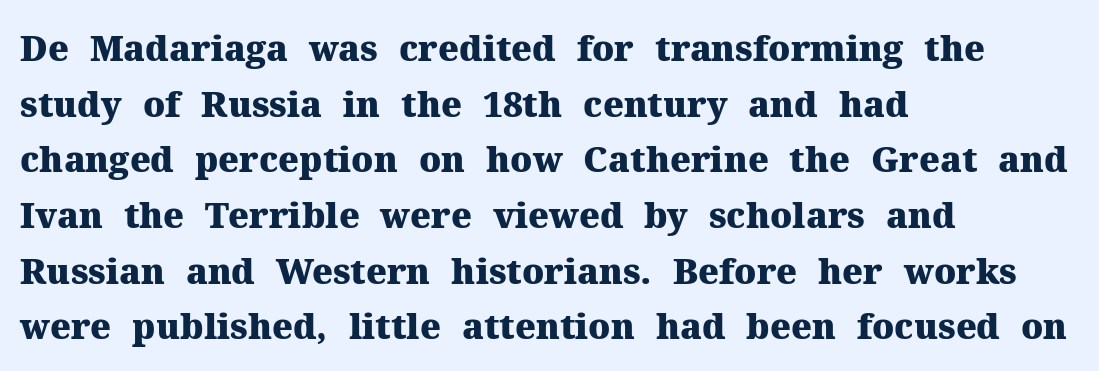
{"serif": "yes", "italic": "no", "bold": "yes", "weight": "heavy", "width": "normal", "stroke_contrast": "medium", "x_height": "medium", "monospaced": "no", "underline": "no", "align": "left", "line_spacing": "normal", "line_spacing_ratio": 1.59, "letter_spacing": "normal", "letter_spacing_em": 0.0, "glyph_px": 35}
